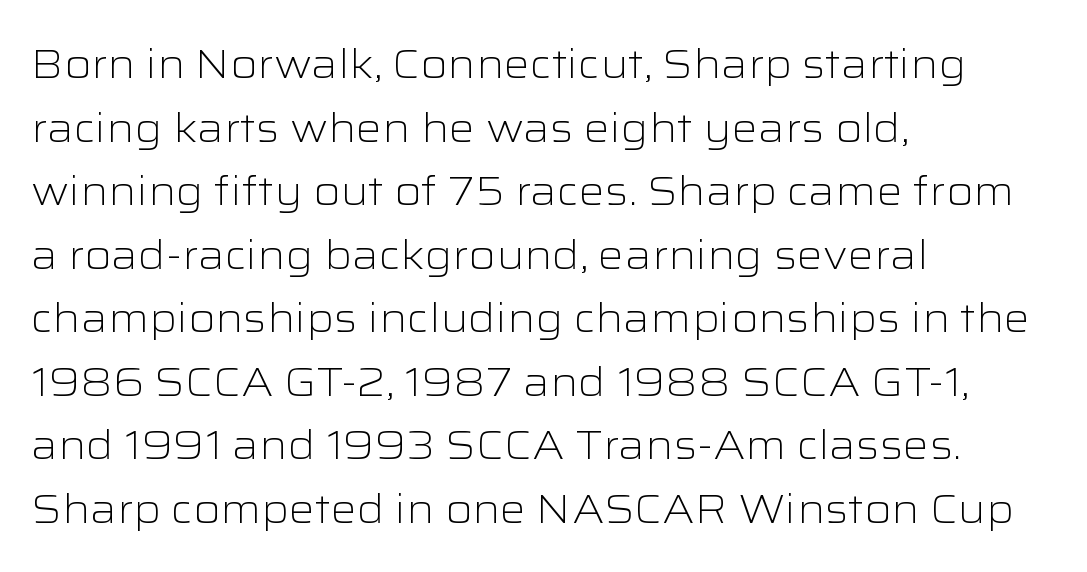
{"serif": "no", "italic": "no", "bold": "no", "weight": "light", "width": "wide", "stroke_contrast": "low", "x_height": "medium", "monospaced": "no", "underline": "no", "align": "left", "line_spacing": "normal", "line_spacing_ratio": 1.55, "letter_spacing": "normal", "letter_spacing_em": 0.0, "glyph_px": 41}
